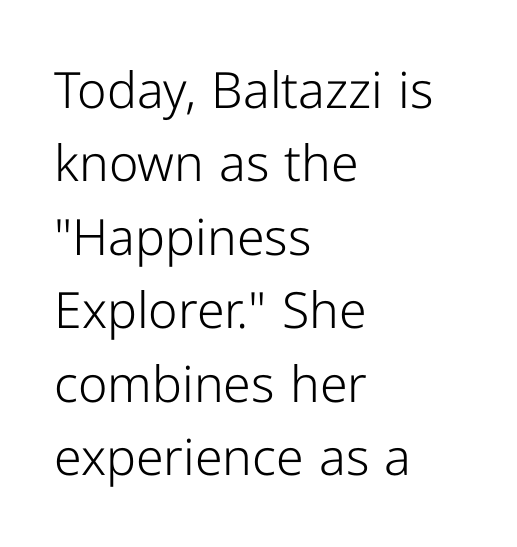
The image shows 50 px light sans-serif type, upright; set left-aligned, normal line spacing (1.47x), normal letter spacing, not underlined; low stroke contrast and a medium x-height.
